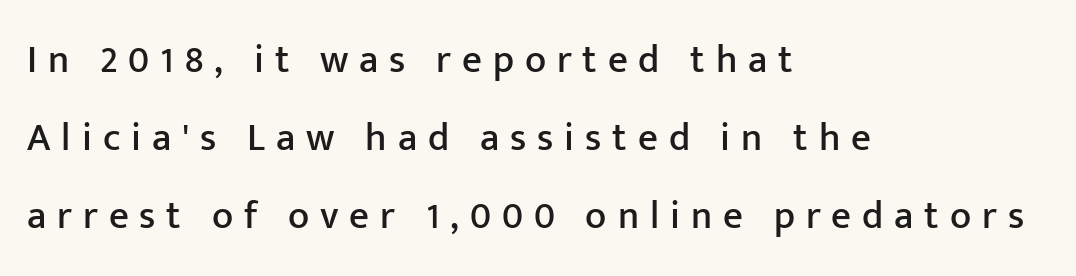
{"serif": "no", "italic": "no", "width": "normal", "stroke_contrast": "low", "x_height": "medium", "monospaced": "no", "underline": "no", "align": "left", "line_spacing": "loose", "line_spacing_ratio": 2.0, "letter_spacing": "wide", "letter_spacing_em": 0.28, "glyph_px": 39}
